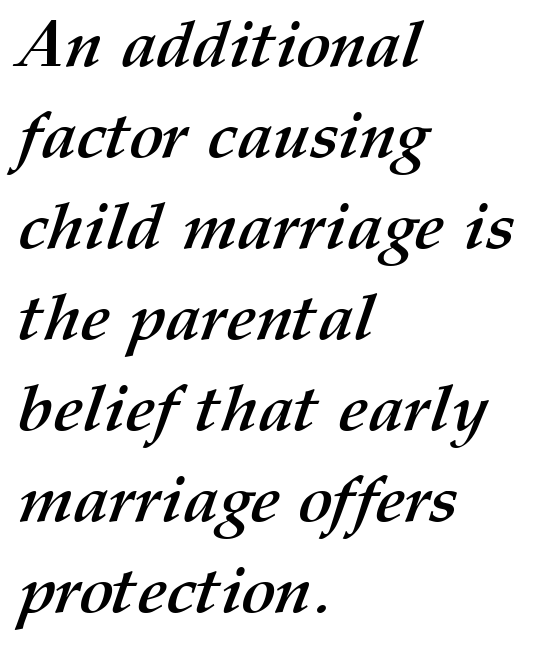
Q: Is the text bold? A: Yes.
Q: Is the text underlined? A: No.
Q: How is the paragraph aligned? A: Left-aligned.
Q: Is the spacing between letters normal or unusually wide? A: Normal.
Q: Is the spacing between lines tight, normal or loose? A: Normal.
Q: Width (condensed, normal, or wide)? A: Normal.
Q: Stroke contrast? A: Medium.
Q: x-height? A: Medium.
Q: Monospaced? A: No.
